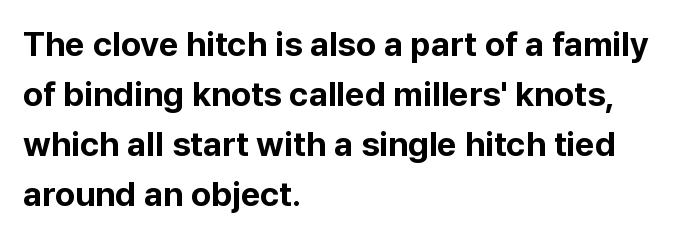
The image shows 34 px bold sans-serif type, upright; set left-aligned, normal line spacing (1.47x), normal letter spacing, not underlined; low stroke contrast and a medium x-height.
